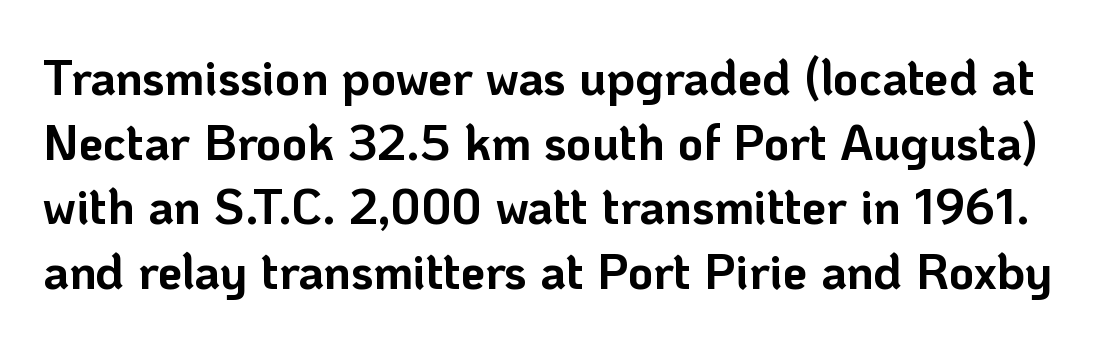
Does the type have serifs? No, each stem ends abruptly. Quick note: not italic, upright. Glance below the letters and you will spot only blank space. Nothing unusual about the tracking: characters are spaced as the font intends. On the weight axis this lands at bold, roughly 700. Students, observe: this is what conventionally led text looks like.
